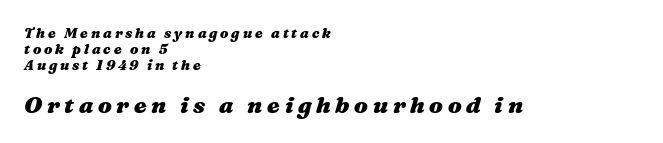
The image shows 23 px bold type, italic (leaning right); set left-aligned, tight line spacing (1.13x), unusually wide letter spacing (+0.2 em), not underlined; the second (bottom) block is 1.64x larger.
